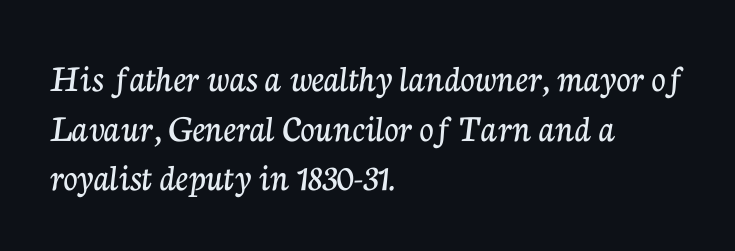
The passage shown is typeset with a serif family. The foot of each line stays bare and open. Visually the block forms a straight wall on the left and a jagged coastline on the right. Normally led — the rows are evenly, conventionally spaced. These lines are rendered in a variable-pitch font.
